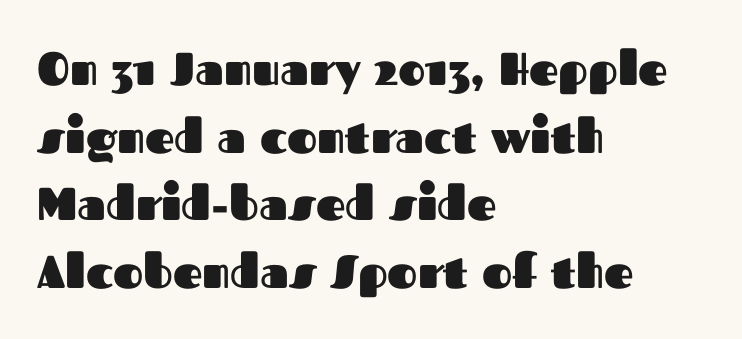
Q: Is the text bold? A: Yes.
Q: Is the text italic (slanted)? A: No, it is upright.
Q: Is the typeface a serif or a sans-serif typeface? A: Sans-serif.
Q: Is the text underlined? A: No.
Q: How is the paragraph aligned? A: Left-aligned.
Q: Is the spacing between letters normal or unusually wide? A: Normal.
Q: Is the spacing between lines tight, normal or loose? A: Normal.
Q: Width (condensed, normal, or wide)? A: Normal.
Q: Stroke contrast? A: Medium.
Q: x-height? A: Medium.
Q: Monospaced? A: No.
